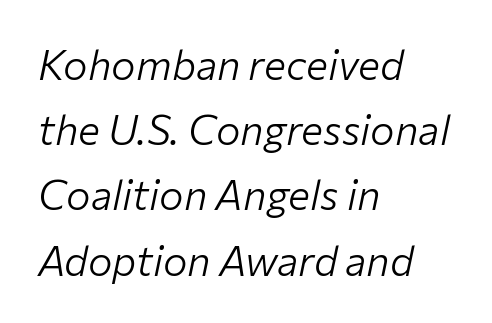
Q: Is the text bold? A: No.
Q: Is the text italic (slanted)? A: Yes, it leans right by about 12 degrees.
Q: Is the text underlined? A: No.
Q: How is the paragraph aligned? A: Left-aligned.
Q: Is the spacing between letters normal or unusually wide? A: Normal.
Q: Is the spacing between lines tight, normal or loose? A: Normal.
Q: Width (condensed, normal, or wide)? A: Normal.
Q: Stroke contrast? A: Low.
Q: x-height? A: Medium.
Q: Monospaced? A: No.
